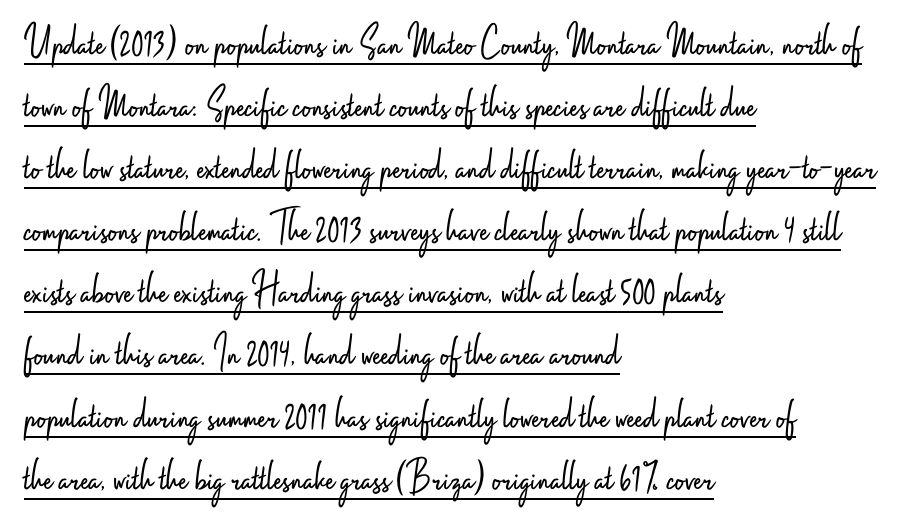
{"serif": "no", "bold": "no", "weight": "light", "width": "condensed", "stroke_contrast": "low", "x_height": "small", "monospaced": "no", "underline": "yes", "align": "left", "line_spacing": "normal", "line_spacing_ratio": 1.38, "letter_spacing": "normal", "letter_spacing_em": 0.0, "glyph_px": 45}
